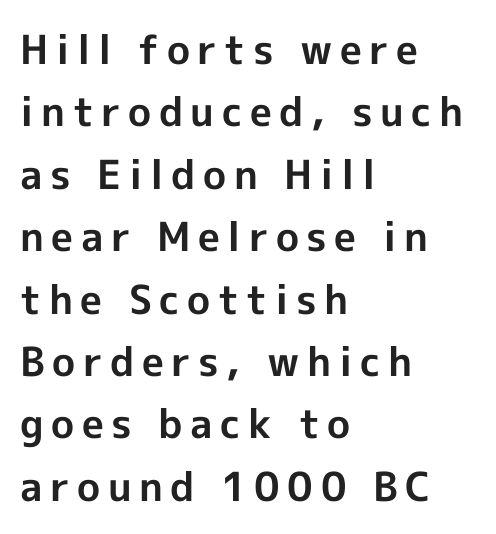
The image shows 40 px bold sans-serif type, upright; set left-aligned, normal line spacing (1.56x), not underlined; a medium x-height.
